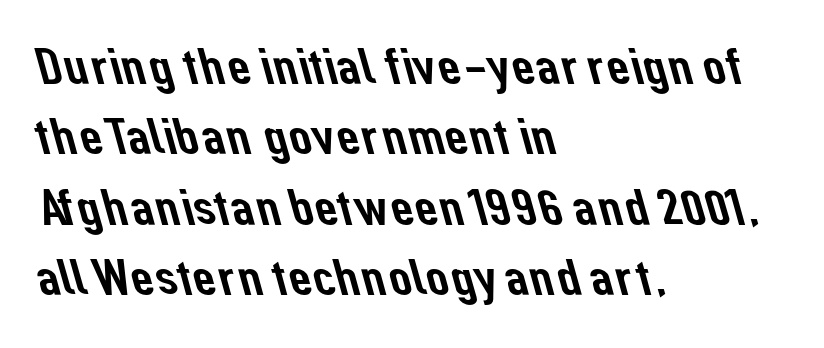
Q: Is the typeface a serif or a sans-serif typeface? A: Sans-serif.
Q: Is the text underlined? A: No.
Q: How is the paragraph aligned? A: Left-aligned.
Q: Is the spacing between letters normal or unusually wide? A: Normal.
Q: Is the spacing between lines tight, normal or loose? A: Normal.
Q: Width (condensed, normal, or wide)? A: Normal.
Q: Stroke contrast? A: Low.
Q: x-height? A: Medium.
Q: Monospaced? A: No.
